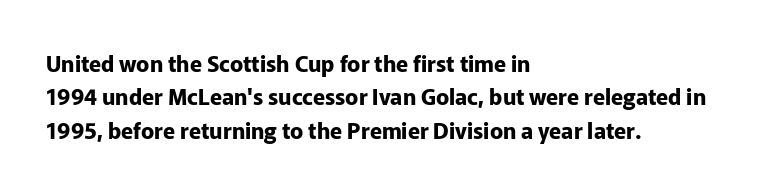
The image shows 22 px bold type, upright; set left-aligned, normal line spacing (1.52x), normal letter spacing, not underlined.
